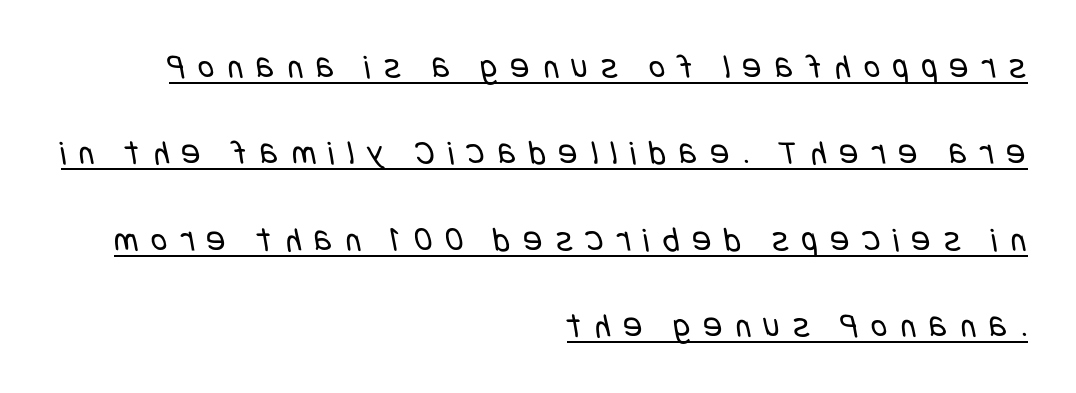
The tracking jumps out immediately: characters are airy and widely separated. Stroke mass is kept to a normal reading level or below. In terms of leading, this rendering errs on the spacious side. The rendering uses the underline text-decoration.
